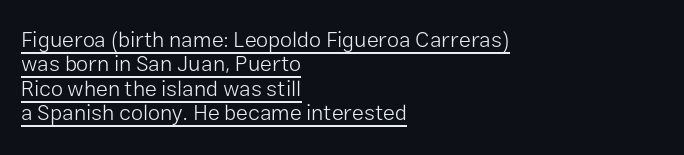
Q: Is the text bold? A: No.
Q: Is the text italic (slanted)? A: No, it is upright.
Q: Is the text underlined? A: Yes.
Q: How is the paragraph aligned? A: Left-aligned.
Q: Is the spacing between letters normal or unusually wide? A: Normal.
Q: Is the spacing between lines tight, normal or loose? A: Tight.
